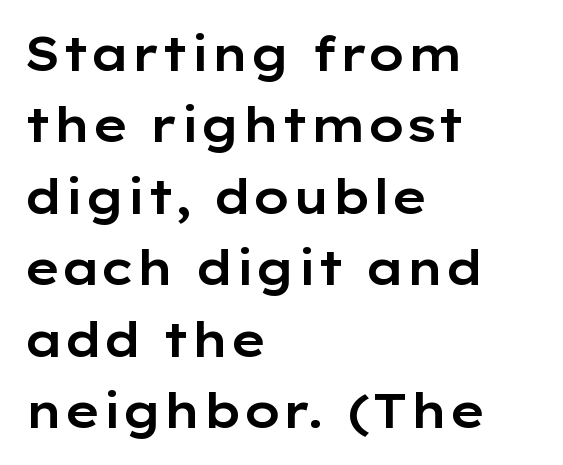
The image shows 47 px wide sans-serif type, upright; set left-aligned, normal line spacing (1.52x), normal letter spacing, not underlined; low stroke contrast and a medium x-height.
